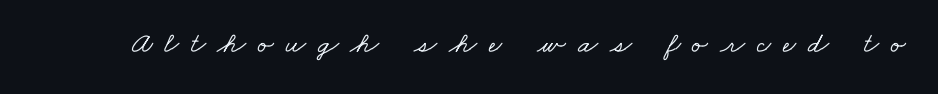
To sum up the face: it has serifs. Each row of text sits above clean, open space. This sample has the flowing, uneven cadence of proportional lettering. The passage shown has open, widely tracked lettering throughout.
